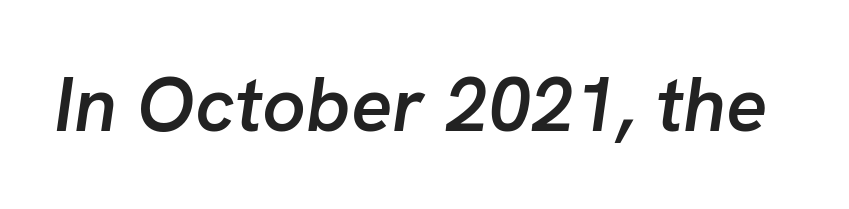
The image shows 77 px semibold type, italic (leaning right); set normal letter spacing, not underlined; low stroke contrast and a medium x-height.
